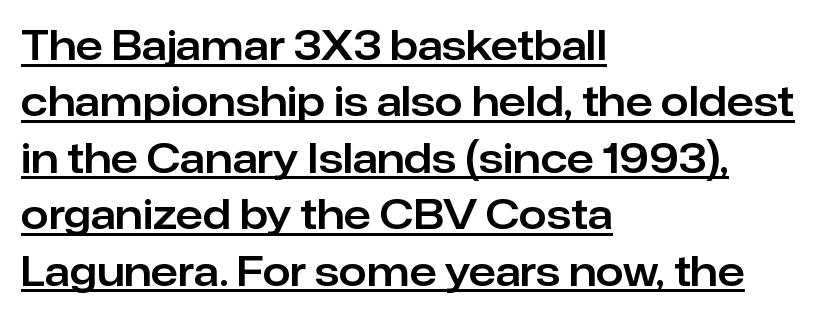
Q: Is the text italic (slanted)? A: No, it is upright.
Q: Is the typeface a serif or a sans-serif typeface? A: Sans-serif.
Q: Is the text underlined? A: Yes.
Q: How is the paragraph aligned? A: Left-aligned.
Q: Is the spacing between letters normal or unusually wide? A: Normal.
Q: Is the spacing between lines tight, normal or loose? A: Normal.
Q: Width (condensed, normal, or wide)? A: Normal.
Q: Stroke contrast? A: Low.
Q: x-height? A: Medium.
Q: Monospaced? A: No.
